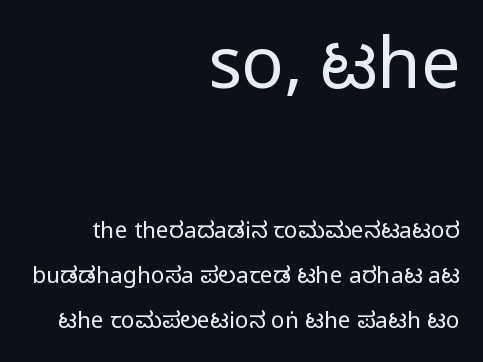
On a weight scale, this lands at 450 or below. This rendering uses right alignment, leaving the left contour irregular. This rendering leaves character spacing at its baseline value. Nope, no serifs anywhere on these letters. Leading is clearly above the norm, producing a sparse column.
